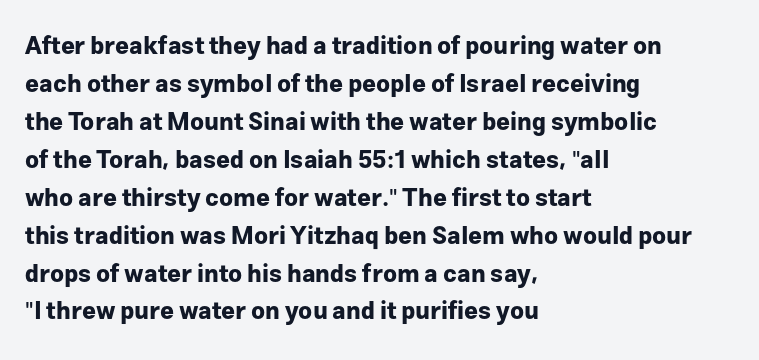
Q: Is the text bold? A: Yes.
Q: Is the text italic (slanted)? A: No, it is upright.
Q: Is the text underlined? A: No.
Q: How is the paragraph aligned? A: Left-aligned.
Q: Is the spacing between letters normal or unusually wide? A: Normal.
Q: Is the spacing between lines tight, normal or loose? A: Normal.
